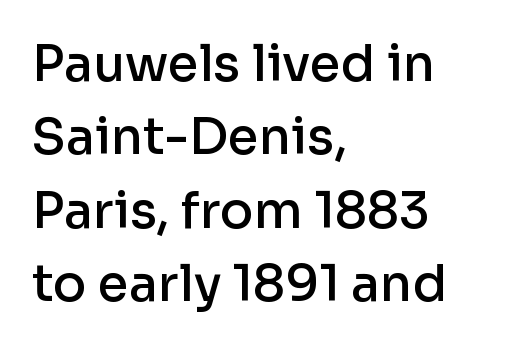
Compared with a centered layout, this one pins lines to the left instead. Underlining? Definitely not there. Are there feet on the stems? There aren't — it's a sans. A bit beefed up — I'd call it semibold rather than bold. When letters stand straight like this, we call the style roman or upright.
